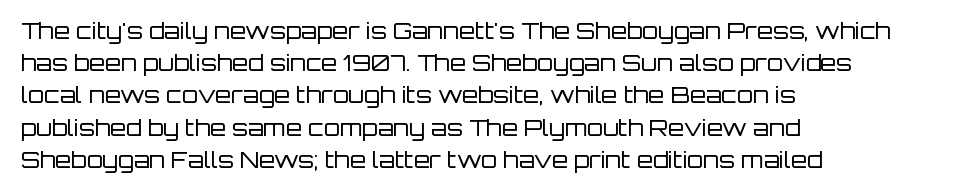
Regarding leading, the lines here are spaced in the standard way. The setting favours the left margin, as ordinary paragraphs usually do. The typeface has the unassuming heft of standard copy or less. The tracking reads as untouched default to a designer's eye. Type without underlining. Vertical strokes here are truly vertical.
